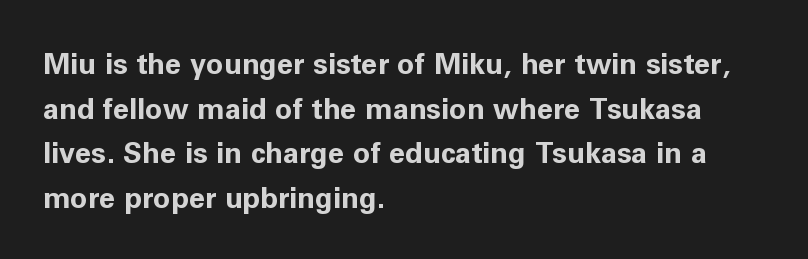
{"serif": "no", "italic": "no", "bold": "yes", "weight": "bold", "width": "normal", "stroke_contrast": "low", "x_height": "medium", "monospaced": "no", "underline": "no", "align": "left", "line_spacing": "normal", "line_spacing_ratio": 1.54, "letter_spacing": "normal", "letter_spacing_em": 0.0, "glyph_px": 29}
